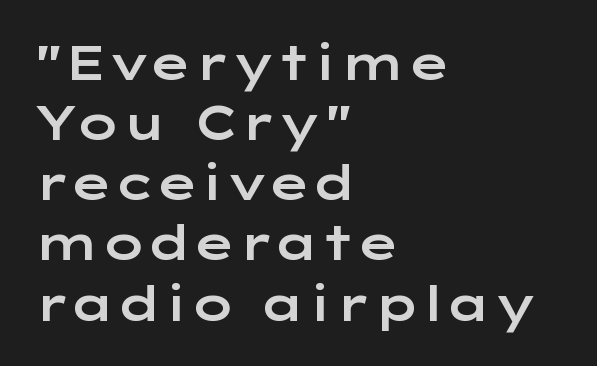
Q: Is the text italic (slanted)? A: No, it is upright.
Q: Is the typeface a serif or a sans-serif typeface? A: Sans-serif.
Q: Is the text underlined? A: No.
Q: How is the paragraph aligned? A: Left-aligned.
Q: Is the spacing between letters normal or unusually wide? A: Normal.
Q: Is the spacing between lines tight, normal or loose? A: Normal.
Q: Width (condensed, normal, or wide)? A: Wide.
Q: Stroke contrast? A: Low.
Q: x-height? A: Medium.
Q: Monospaced? A: No.
